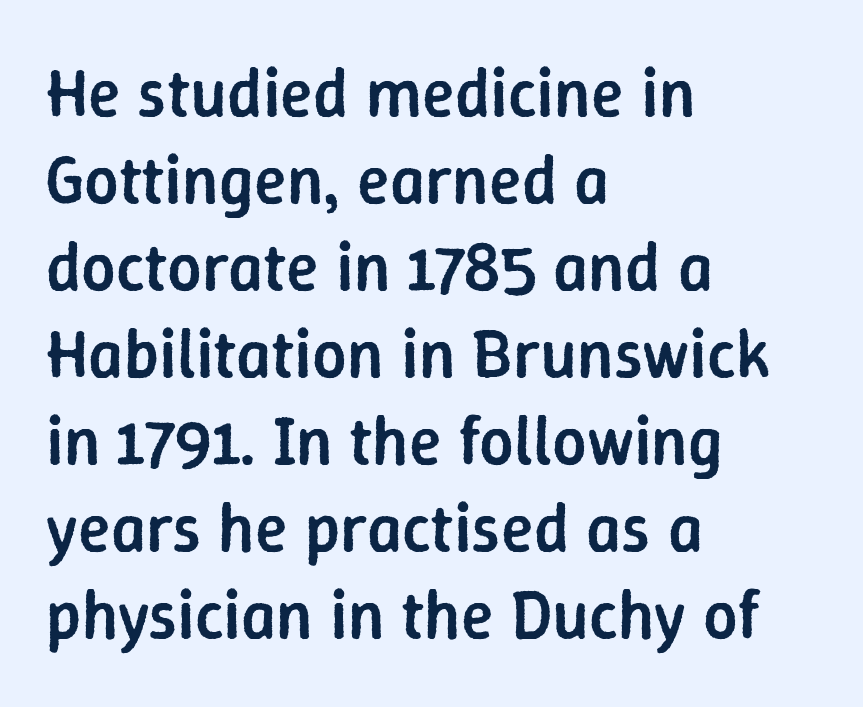
{"serif": "no", "italic": "no", "bold": "semi", "weight": "semibold", "width": "normal", "stroke_contrast": "low", "x_height": "medium", "monospaced": "no", "underline": "no", "align": "left", "line_spacing": "normal", "line_spacing_ratio": 1.28, "letter_spacing": "normal", "letter_spacing_em": 0.0, "glyph_px": 68}
